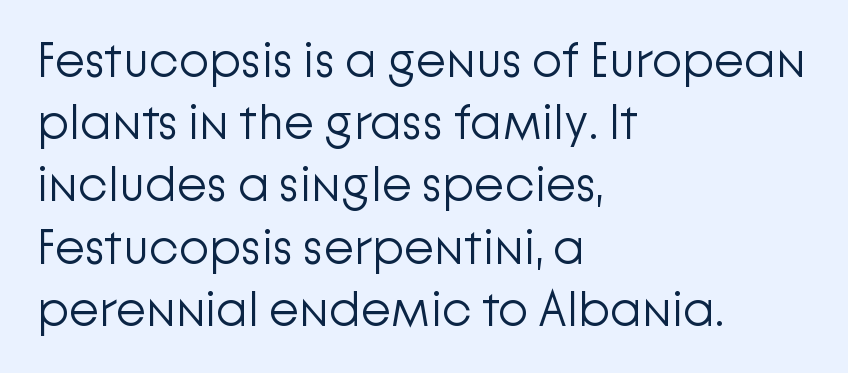
Proportional: the letters do not fall into vertical columns. Each line starts at the same left margin while the right side varies. Rendered with straight, roman letterforms. The typesetting does not lean heavy: it is not bold.
